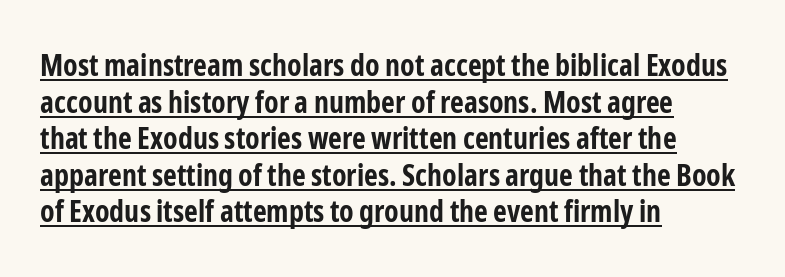
The strokes are fattened all the way to bold. Observe the ordinary spacing: letters are neighbours, not strangers. The letters carry no serifs — their stems end cleanly without finishing strokes. Vertical strokes here are truly vertical.
